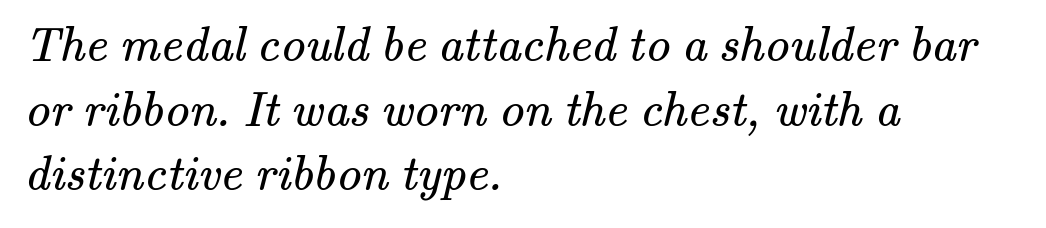
{"serif": "yes", "bold": "no", "weight": "regular", "width": "normal", "stroke_contrast": "medium", "x_height": "small", "monospaced": "no", "underline": "no", "align": "left", "line_spacing": "normal", "line_spacing_ratio": 1.32, "letter_spacing": "normal", "letter_spacing_em": 0.0, "glyph_px": 49}
